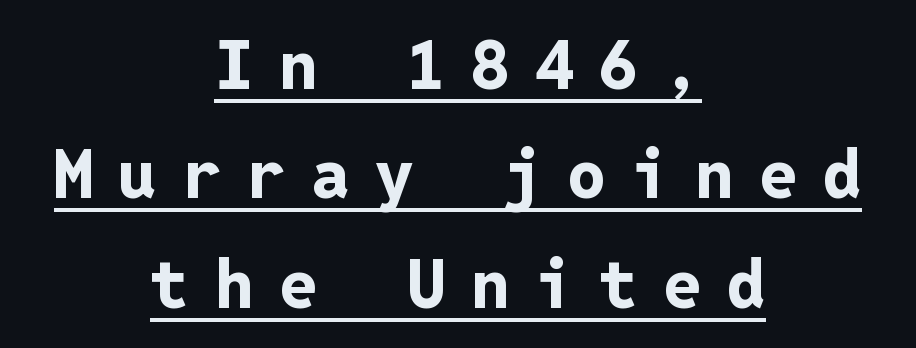
The image shows 68 px bold sans-serif type, upright, monospaced; set centered, normal line spacing (1.61x), unusually wide letter spacing (+0.38 em), underlined; low stroke contrast and a medium x-height.
